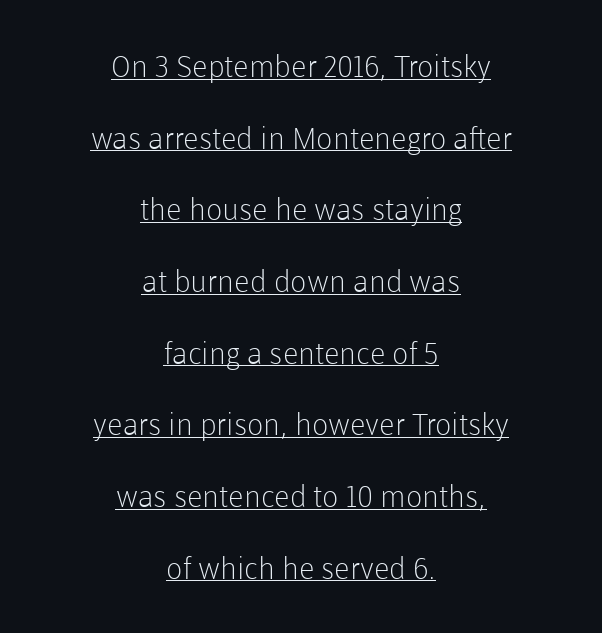
Q: Is the text bold? A: No.
Q: Is the text italic (slanted)? A: No, it is upright.
Q: Is the typeface a serif or a sans-serif typeface? A: Sans-serif.
Q: Is the text underlined? A: Yes.
Q: How is the paragraph aligned? A: Centered.
Q: Is the spacing between letters normal or unusually wide? A: Normal.
Q: Is the spacing between lines tight, normal or loose? A: Loose.
Q: Width (condensed, normal, or wide)? A: Normal.
Q: Stroke contrast? A: Low.
Q: x-height? A: Medium.
Q: Monospaced? A: No.
